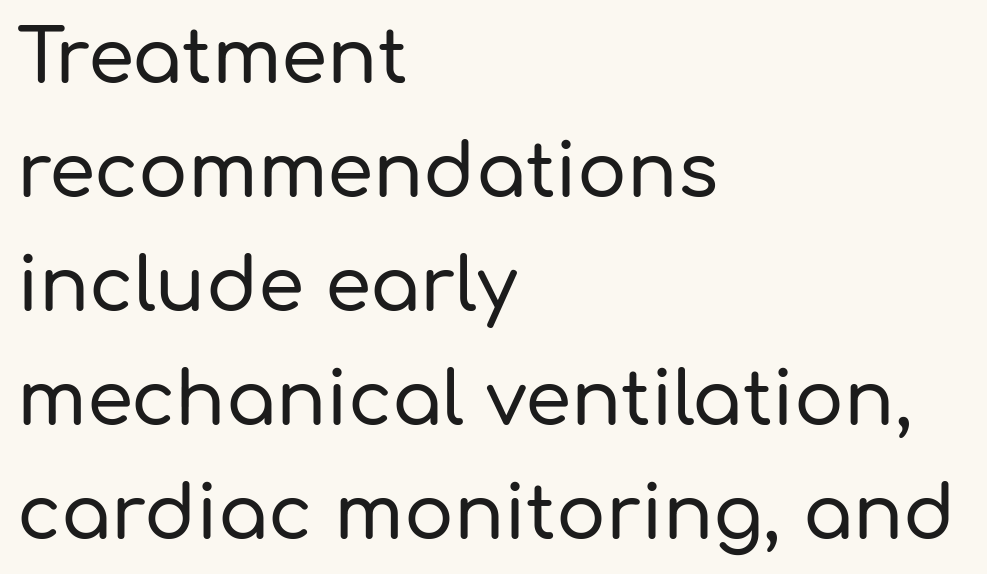
Q: Is the text italic (slanted)? A: No, it is upright.
Q: Is the typeface a serif or a sans-serif typeface? A: Sans-serif.
Q: Is the text underlined? A: No.
Q: How is the paragraph aligned? A: Left-aligned.
Q: Is the spacing between letters normal or unusually wide? A: Normal.
Q: Is the spacing between lines tight, normal or loose? A: Normal.
Q: Width (condensed, normal, or wide)? A: Normal.
Q: Stroke contrast? A: Low.
Q: x-height? A: Medium.
Q: Monospaced? A: No.
